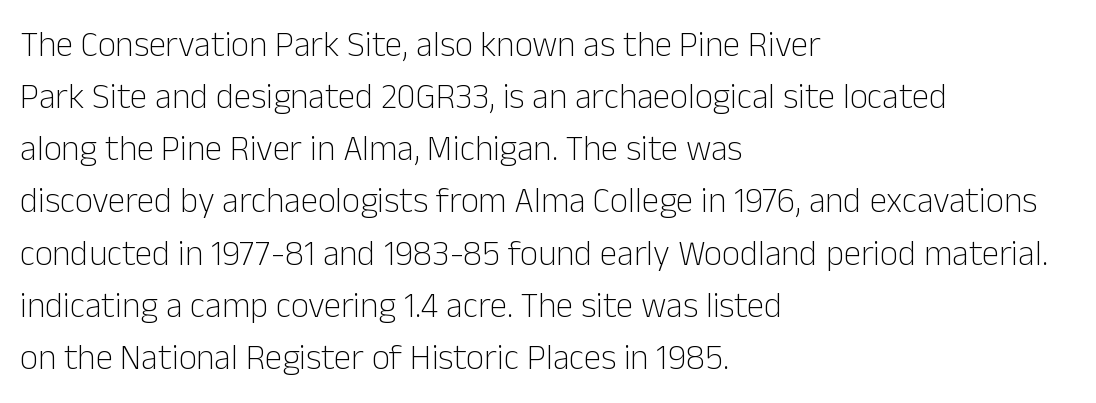
Spacing verdict: proportional, widths tailored to each character. This rendering uses left alignment, leaving the right contour irregular. Vertical strokes here are truly vertical. A quiet, ordinary-to-light weight characterises the typeface. Serif or sans? Sans — the stroke terminals are bare. No extra tracking has been applied to these lines.
